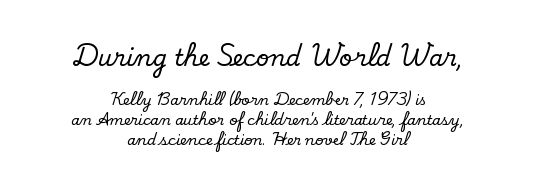
Inter-character spacing is left at the font's built-in metrics. A normal amount of white space separates one row of letters from the next. Typeset on center — no edge is straight. The baseline area is clear. Character size in the leading block exceeds that of the trailing block.
